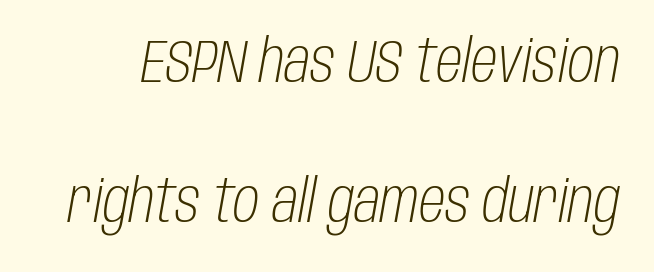
The image shows 60 px light, condensed type, italic (leaning right); set loose line spacing (2.34x), normal letter spacing, not underlined; low stroke contrast and a large x-height.
